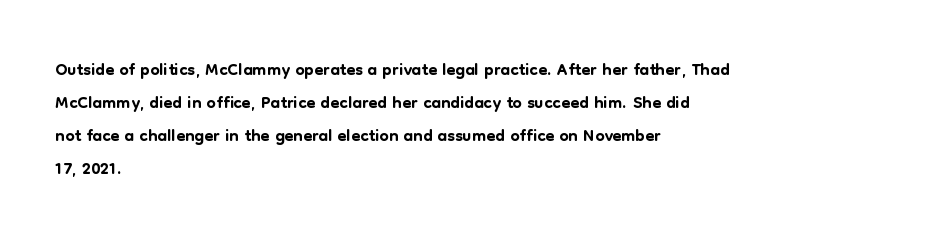
{"italic": "no", "underline": "no", "align": "left", "line_spacing": "normal", "line_spacing_ratio": 1.27, "letter_spacing": "normal", "letter_spacing_em": 0.0, "glyph_px": 26}
